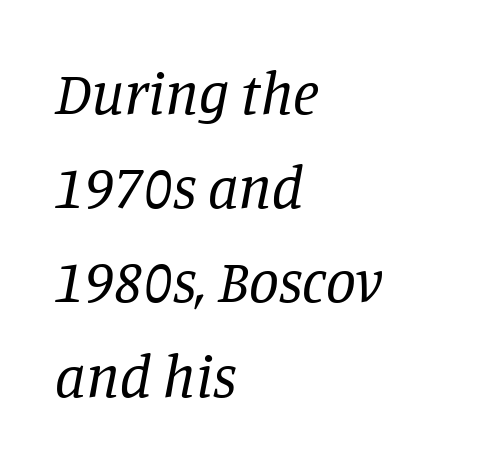
The image shows 60 px regular-weight serif type, italic (leaning right); set left-aligned, normal line spacing (1.57x), normal letter spacing, not underlined; low stroke contrast and a large x-height.
